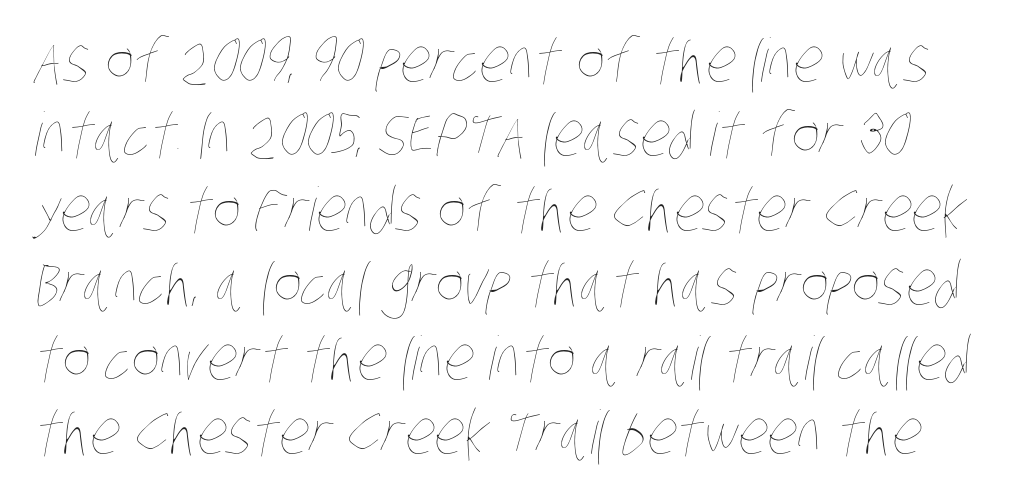
{"bold": "no", "weight": "thin", "width": "condensed", "stroke_contrast": "low", "x_height": "large", "monospaced": "no", "underline": "no", "line_spacing_ratio": 1.24, "letter_spacing": "normal", "letter_spacing_em": 0.0, "glyph_px": 60}
